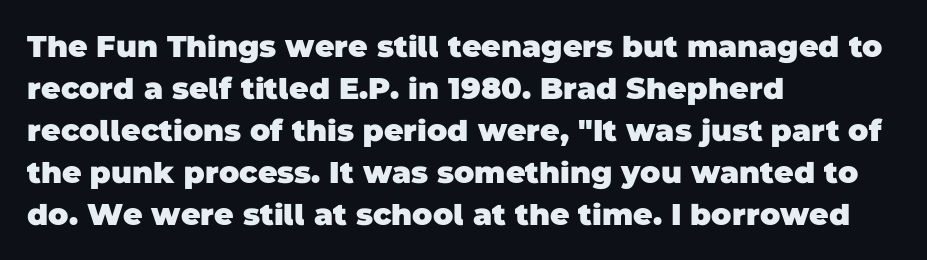
How heavy is the stroke? Heavy — this is a bold. The type is set solid horizontally, with unmodified tracking. The face used here is proportionally spaced, like ordinary book or web type. The lines are quadded left.
